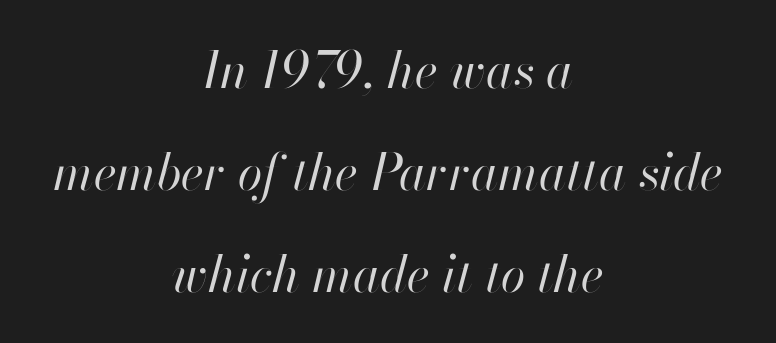
The image shows 50 px regular-weight type, italic (leaning right); set centered, loose line spacing (2.04x), normal letter spacing, not underlined; high stroke contrast and a small x-height.
